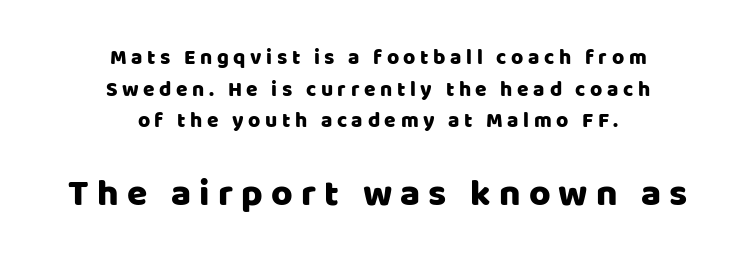
{"serif": "no", "italic": "no", "width": "normal", "stroke_contrast": "low", "x_height": "large", "monospaced": "no", "underline": "no", "align": "center", "line_spacing": "normal", "line_spacing_ratio": 1.51, "letter_spacing": "wide", "letter_spacing_em": 0.22, "larger_block": "second", "size_ratio": 1.76, "glyph_px": 37}
